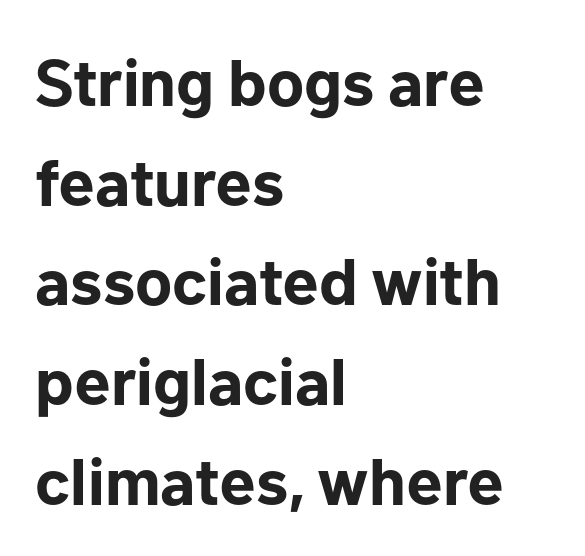
{"serif": "no", "italic": "no", "bold": "yes", "weight": "bold", "width": "normal", "stroke_contrast": "low", "x_height": "medium", "monospaced": "no", "underline": "no", "align": "left", "line_spacing": "normal", "line_spacing_ratio": 1.51, "letter_spacing": "normal", "letter_spacing_em": 0.0, "glyph_px": 66}
